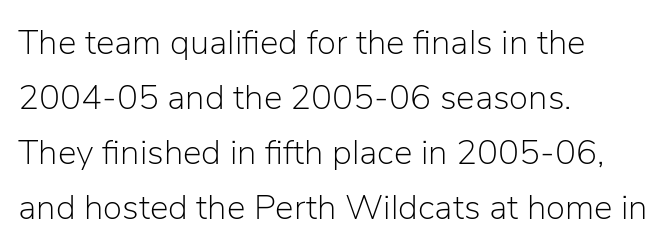
The characters display no serif detailing; their extremities are plain. Default kerning and tracking; the words read as compact shapes. The specimen reads as upright at a glance. The compositor pushed each line to the left boundary. Regarding leading, the lines here are spaced in the standard way. This reads as an unemphasized weight, regular at the heaviest.
